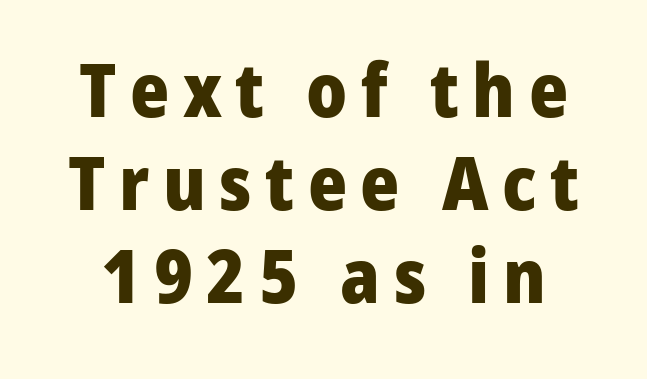
Students, this is bold: see how much ink each stroke carries. Descenders hang freely into open space. These lines were composed using upright roman letters. Is this a fixed-width face? No — the glyphs have proportional, varying widths. You can tell from the bare stems that sans-serif type was used.
